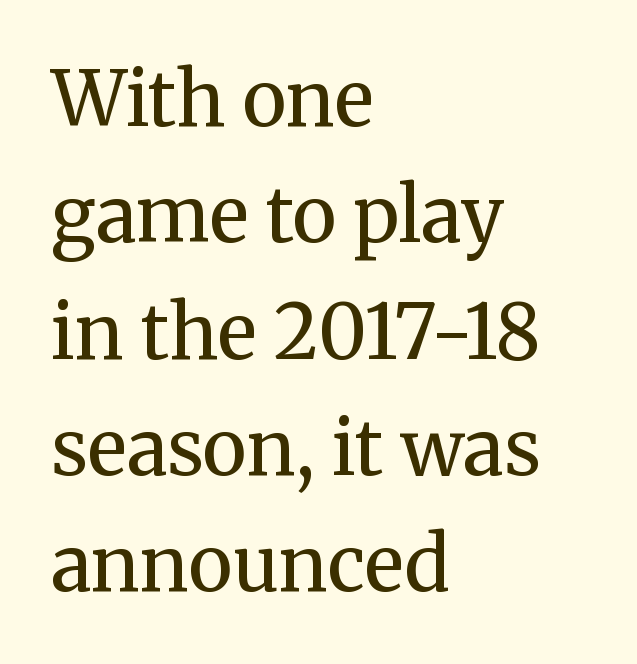
{"serif": "yes", "italic": "no", "bold": "no", "weight": "regular", "width": "normal", "stroke_contrast": "medium", "x_height": "medium", "monospaced": "no", "underline": "no", "align": "left", "line_spacing": "normal", "line_spacing_ratio": 1.53, "letter_spacing": "normal", "letter_spacing_em": 0.0, "glyph_px": 76}
